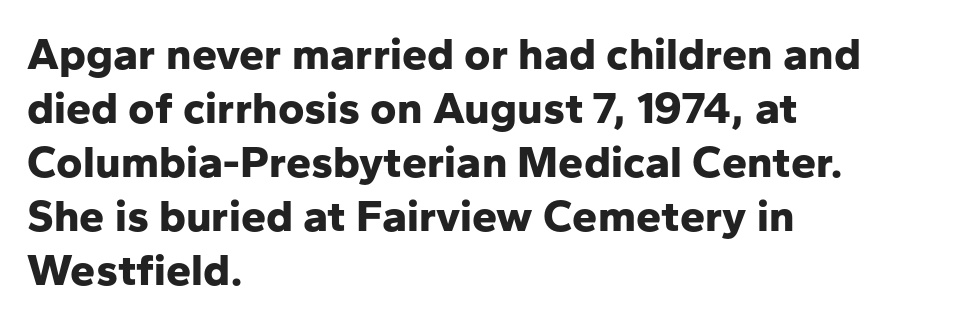
Q: Is the text bold? A: Yes.
Q: Is the text italic (slanted)? A: No, it is upright.
Q: Is the typeface a serif or a sans-serif typeface? A: Sans-serif.
Q: Is the text underlined? A: No.
Q: How is the paragraph aligned? A: Left-aligned.
Q: Is the spacing between letters normal or unusually wide? A: Normal.
Q: Width (condensed, normal, or wide)? A: Normal.
Q: Stroke contrast? A: Low.
Q: x-height? A: Medium.
Q: Monospaced? A: No.
